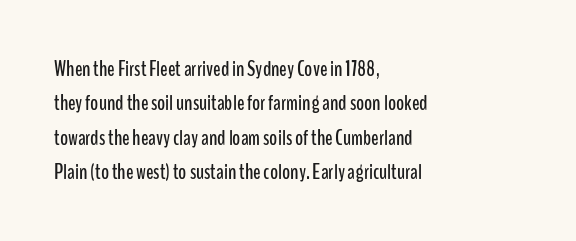
Teacher's note: observe the even left margin — that is flush-left alignment. The passage shown has conventional tracking throughout. It's the straight-up-and-down kind of type. The block of text has a typical density, with ordinary space between rows. The area under the type is left untouched.
